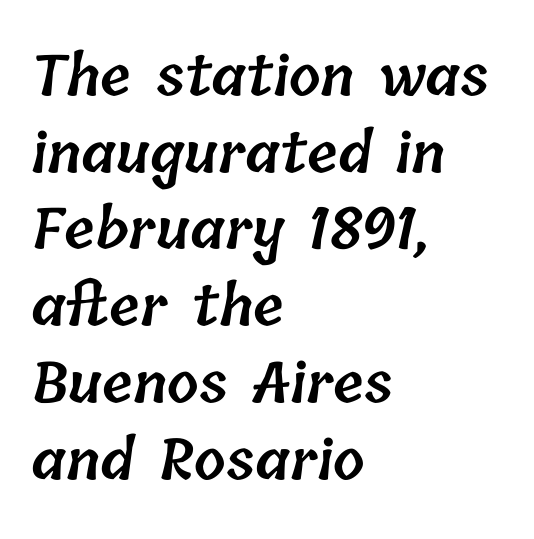
Q: Is the text bold? A: Semi-bold.
Q: Is the text underlined? A: No.
Q: How is the paragraph aligned? A: Left-aligned.
Q: Is the spacing between letters normal or unusually wide? A: Normal.
Q: Is the spacing between lines tight, normal or loose? A: Normal.
Q: Width (condensed, normal, or wide)? A: Normal.
Q: Stroke contrast? A: Low.
Q: x-height? A: Medium.
Q: Monospaced? A: No.
